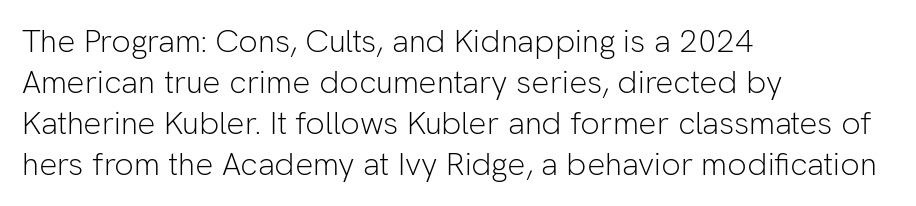
The image shows 32 px light sans-serif type, upright; set left-aligned, normal line spacing (1.28x), normal letter spacing, not underlined; low stroke contrast and a medium x-height.
